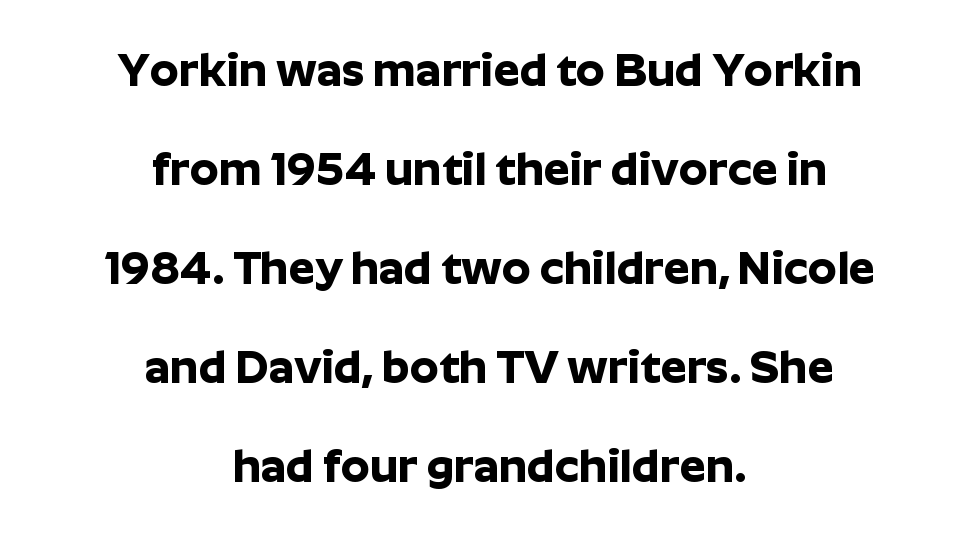
{"serif": "no", "italic": "no", "bold": "yes", "weight": "bold", "width": "normal", "stroke_contrast": "low", "x_height": "medium", "monospaced": "no", "underline": "no", "align": "center", "line_spacing": "loose", "line_spacing_ratio": 2.15, "letter_spacing": "normal", "letter_spacing_em": 0.0, "glyph_px": 46}
